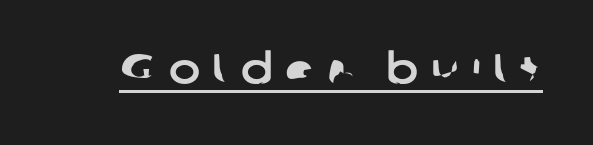
Q: Is the typeface a serif or a sans-serif typeface? A: Sans-serif.
Q: Is the text underlined? A: Yes.
Q: Is the spacing between letters normal or unusually wide? A: Unusually wide.
Q: Width (condensed, normal, or wide)? A: Normal.
Q: Stroke contrast? A: Low.
Q: x-height? A: Medium.
Q: Monospaced? A: No.
